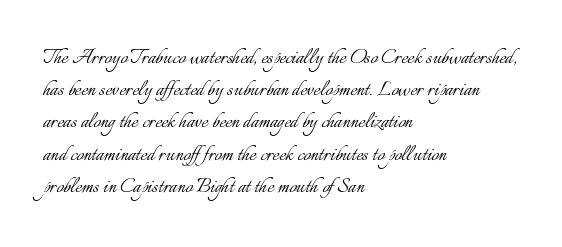
These lines keep a tight, regular rhythm from letter to letter. This sample is left-justified, so line endings fall wherever the words run out. The space between consecutive lines is moderate. The passage shown is not underscored anywhere. Stems and bowls with no extra thickness — not bold.
